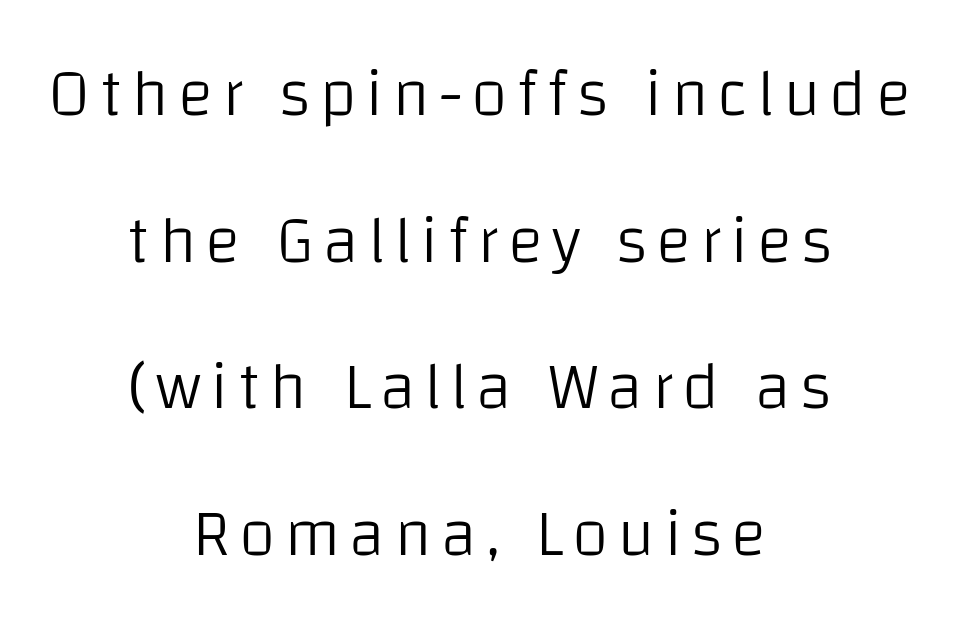
The image shows 67 px light sans-serif type, upright; set centered, loose line spacing (2.19x), not underlined; low stroke contrast and a large x-height.
